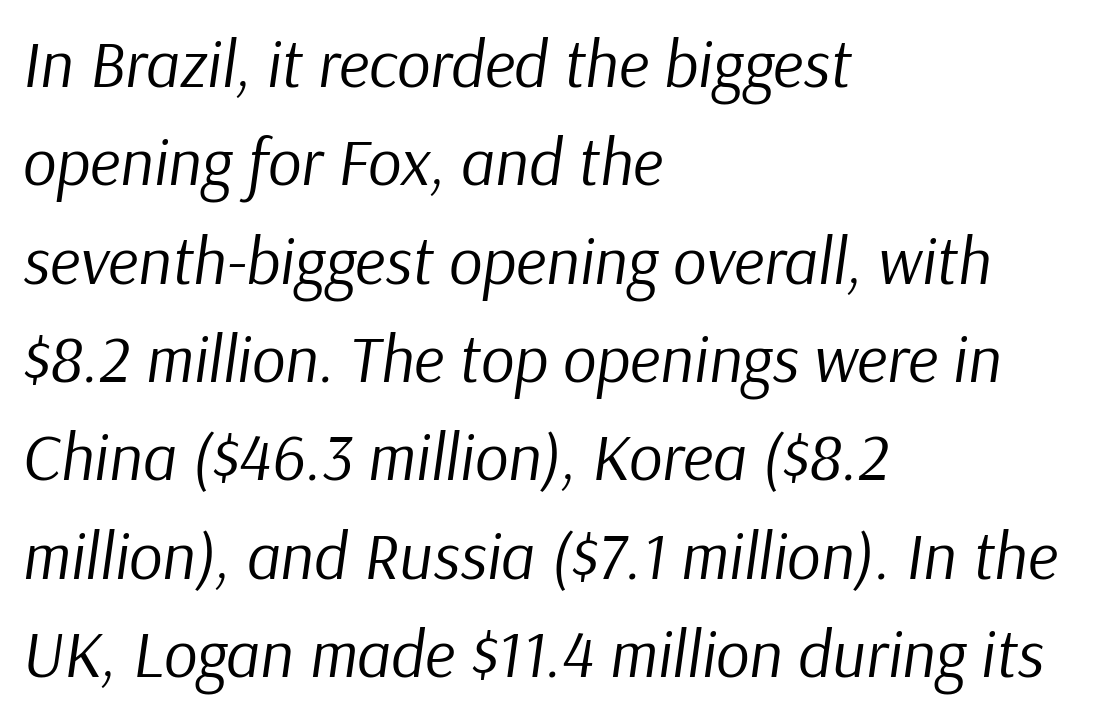
The image shows 66 px regular-weight type, italic (leaning right); set left-aligned, normal line spacing (1.49x), normal letter spacing, not underlined; low stroke contrast and a medium x-height.
